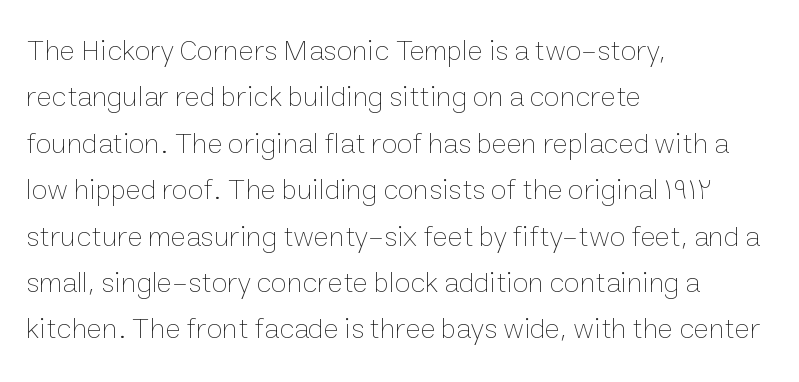
The image shows 29 px thin type, upright; set left-aligned, normal line spacing (1.6x), normal letter spacing, not underlined; low stroke contrast and a medium x-height.
